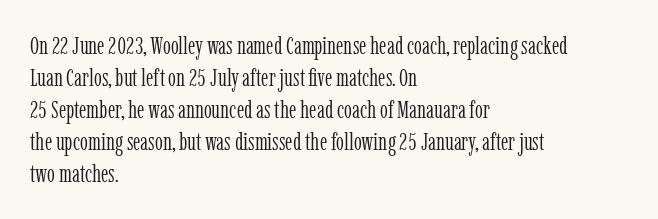
{"italic": "no", "bold": "no", "underline": "no", "align": "left", "line_spacing": "normal", "line_spacing_ratio": 1.28, "letter_spacing": "normal", "letter_spacing_em": 0.0, "glyph_px": 25}
